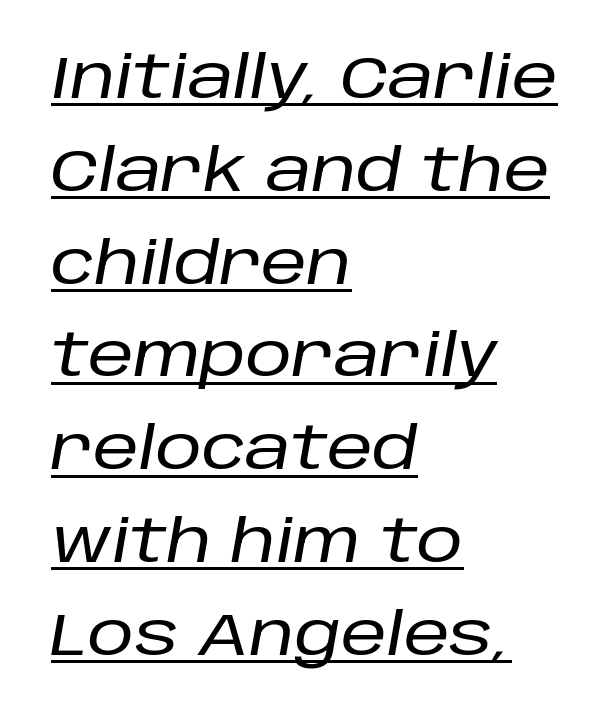
The image shows 58 px text type, italic (leaning right); set left-aligned, normal line spacing (1.6x), normal letter spacing, underlined; low stroke contrast and a large x-height.
